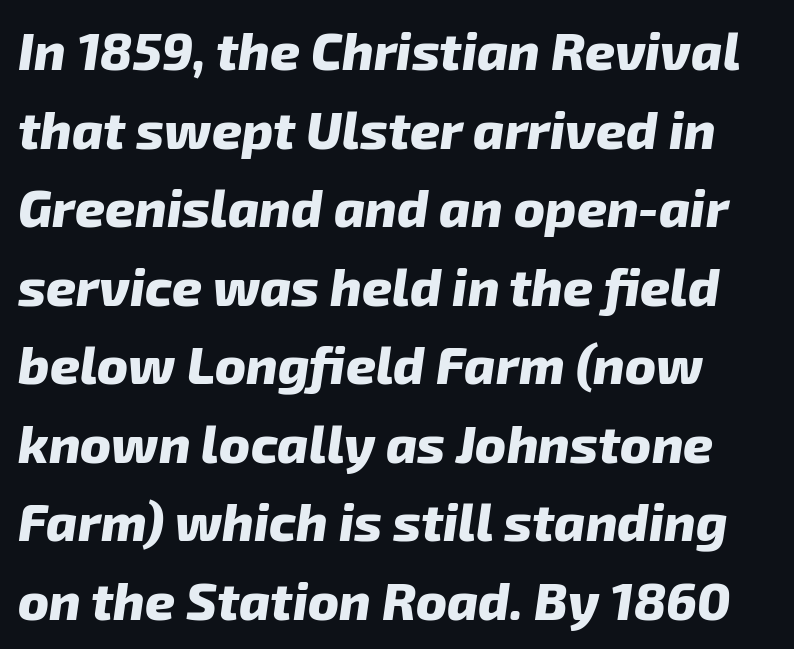
This sample keeps an unexceptional amount of space between lines. The font is running at its bold setting. The passage shown is typed in a proportional face where columns would drift. The typography opts for an oblique posture over an upright one. The horizontal fit of the characters is conventional and even.
